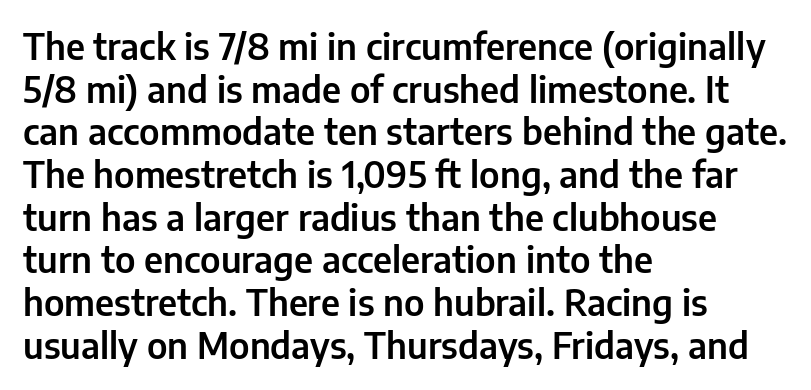
Each letter keeps its own natural width here, so spacing adapts to shape. Notice how the stems are strictly vertical — no italics here. Compared with a centered layout, this one pins lines to the left instead. The string is rendered with underlining switched off.
